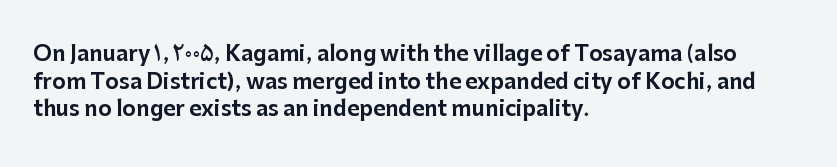
Every character sits straight up, as roman type does. Decoration check: the copy has no underline. A normal amount of white space separates one row of letters from the next. The passage shown has conventional tracking throughout.
